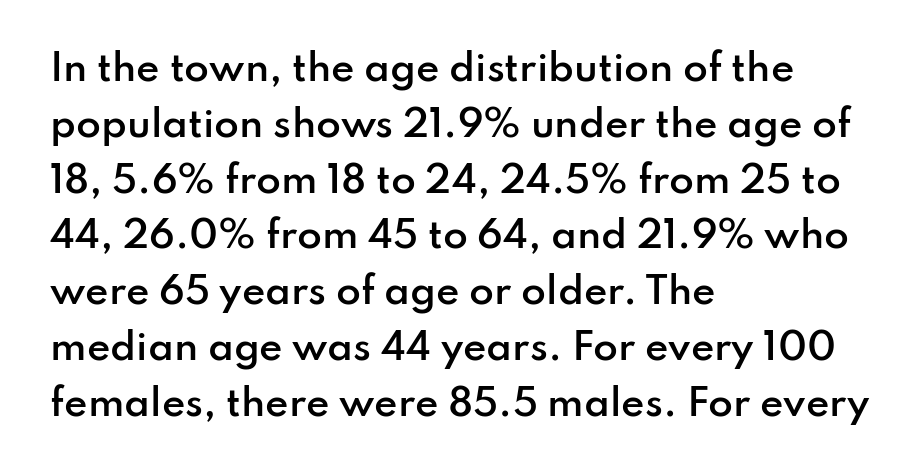
The image shows 36 px semibold sans-serif type, upright; set left-aligned, normal line spacing (1.55x), normal letter spacing, not underlined; low stroke contrast and a small x-height.
